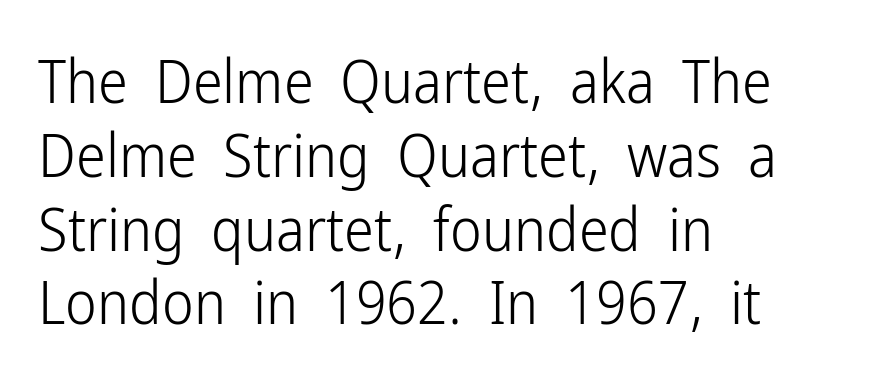
Rule under the text: the space is simply empty. The letterforms sit at book weight or below. Is the letter spacing exaggerated? No — it looks like the ordinary default. The font's upright variant was chosen for this text.
